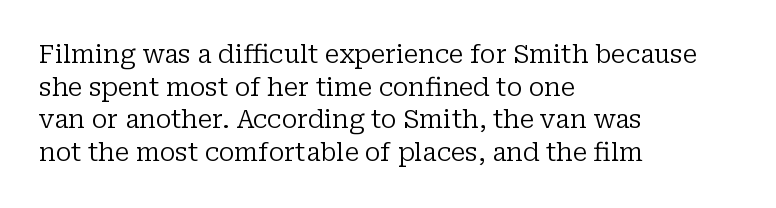
What's the leading like? Ordinary, nothing unusual. The passage shown has conventional tracking throughout. The typography opts for an upright posture over an oblique one. The passage is arranged the way most books set body copy — flush left.
